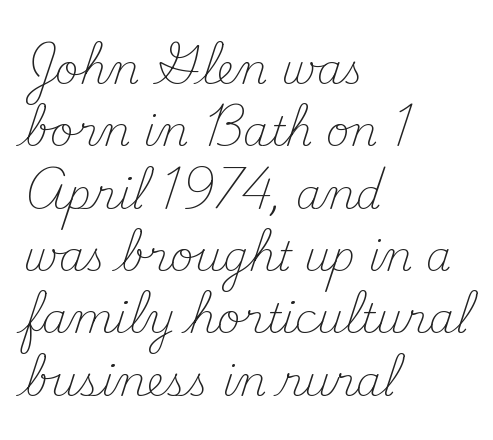
The image shows 41 px light serif type; set left-aligned, normal line spacing (1.52x), normal letter spacing, not underlined; medium stroke contrast and a small x-height.
